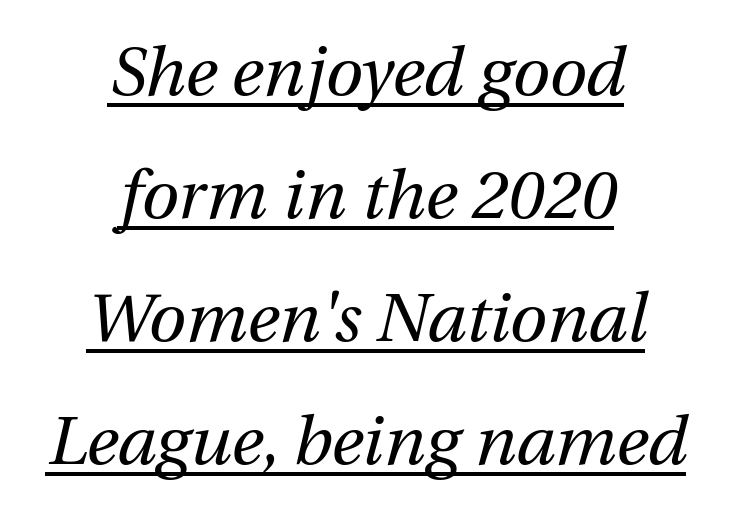
{"italic": "yes", "lean": "right", "slant_degrees": 13, "bold": "no", "weight": "regular", "width": "normal", "stroke_contrast": "medium", "x_height": "medium", "monospaced": "no", "underline": "yes", "align": "center", "line_spacing_ratio": 1.81, "letter_spacing": "normal", "letter_spacing_em": 0.0, "glyph_px": 68}
